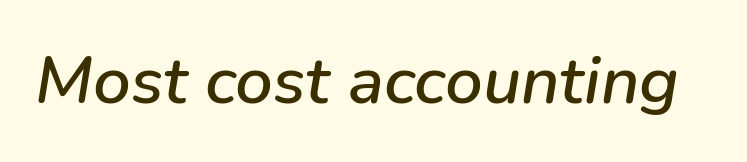
Looks like regular typesetting: each glyph gets only the width it needs. The type is set solid horizontally, with unmodified tracking. Just letters on the line, the space beneath them empty. Characters are canted at an angle relative to the baseline's perpendicular.
